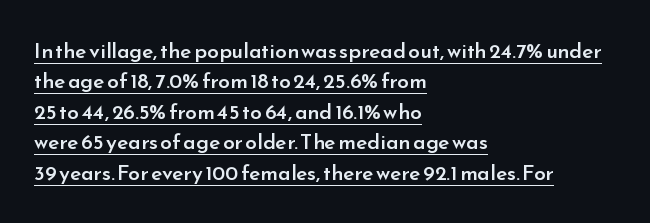
The image shows 21 px text type, upright; set left-aligned, normal line spacing (1.45x), normal letter spacing, underlined.
